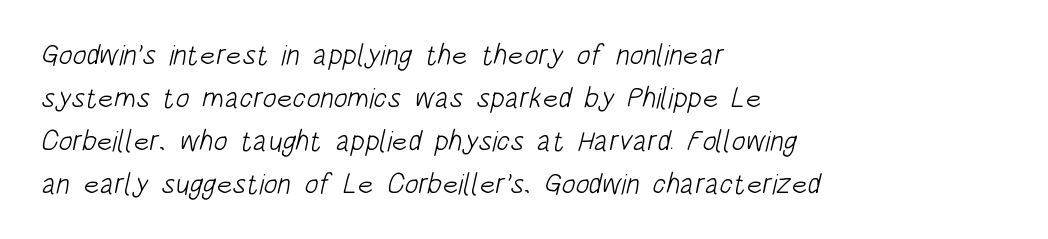
Honestly, the row spacing looks completely unremarkable. The typeface has the unassuming heft of standard copy or less. Where is the straight margin? On the left. The designer went with a sans here, leaving each stem footless.
